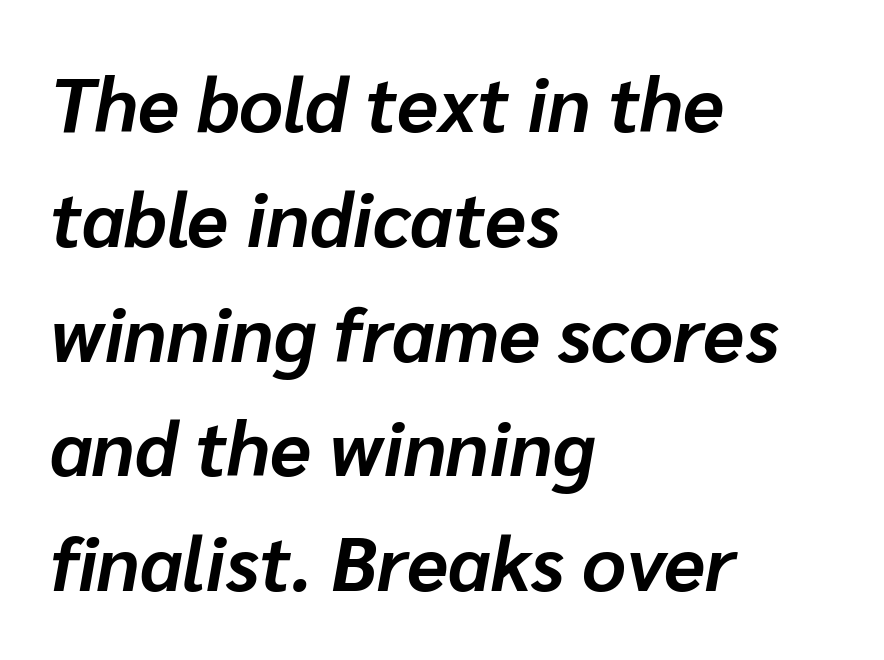
The image shows 76 px bold type, italic (leaning right); set left-aligned, normal line spacing (1.51x), normal letter spacing, not underlined; low stroke contrast and a medium x-height.
